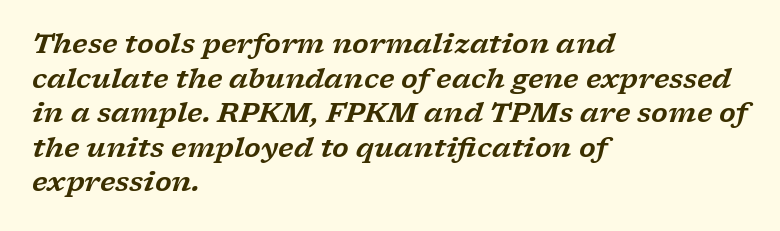
{"italic": "yes", "lean": "right", "slant_degrees": 17, "underline": "no", "align": "left", "line_spacing": "normal", "line_spacing_ratio": 1.28, "letter_spacing": "normal", "letter_spacing_em": 0.0, "glyph_px": 27}
